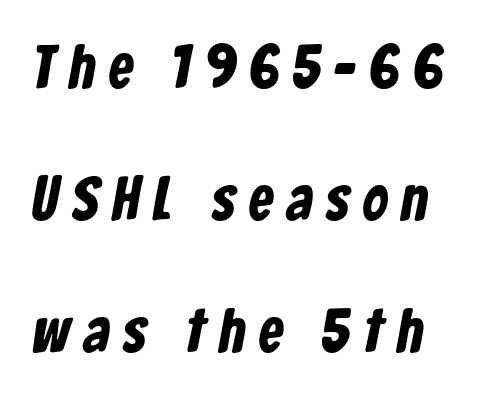
Widely set lines give the paragraph a tall, airy silhouette. Classification — sans serif. The passage shown is typed in a proportional face where columns would drift. Characters follow at a spacing far wider than the type designer built in. Honestly, there is no underline to notice here at all.
